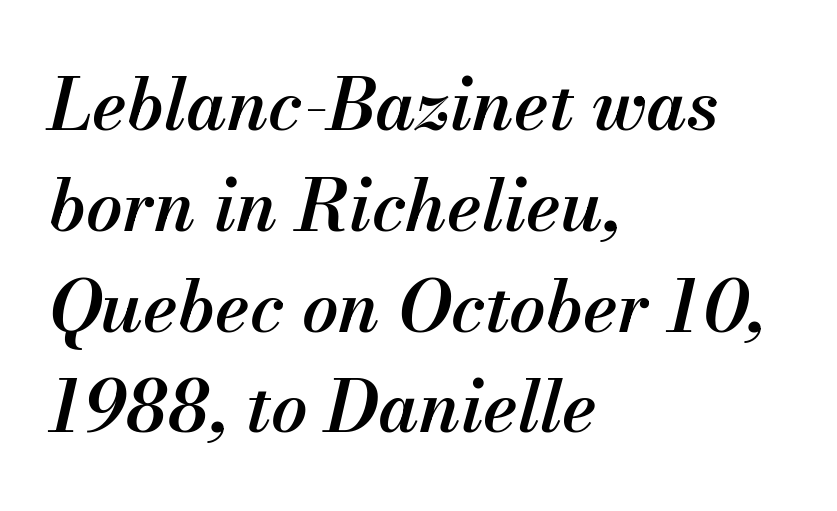
Q: Is the text bold? A: Semi-bold.
Q: Is the text italic (slanted)? A: Yes, it leans right by about 13 degrees.
Q: Is the text underlined? A: No.
Q: How is the paragraph aligned? A: Left-aligned.
Q: Is the spacing between letters normal or unusually wide? A: Normal.
Q: Is the spacing between lines tight, normal or loose? A: Normal.
Q: Width (condensed, normal, or wide)? A: Normal.
Q: Stroke contrast? A: Medium.
Q: x-height? A: Small.
Q: Monospaced? A: No.
